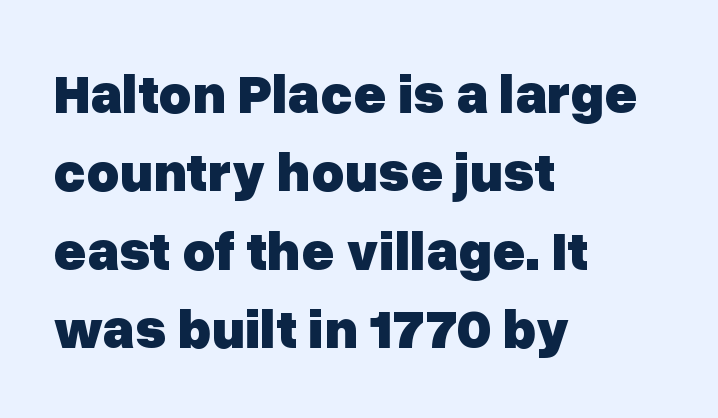
The image shows 56 px heavy sans-serif type, upright; set left-aligned, normal line spacing (1.4x), normal letter spacing, not underlined; low stroke contrast and a medium x-height.
